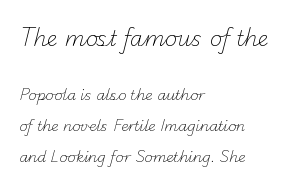
{"bold": "no", "underline": "no", "align": "left", "line_spacing": "loose", "line_spacing_ratio": 2.21, "letter_spacing": "normal", "letter_spacing_em": 0.0, "larger_block": "first", "size_ratio": 1.5, "glyph_px": 21}
